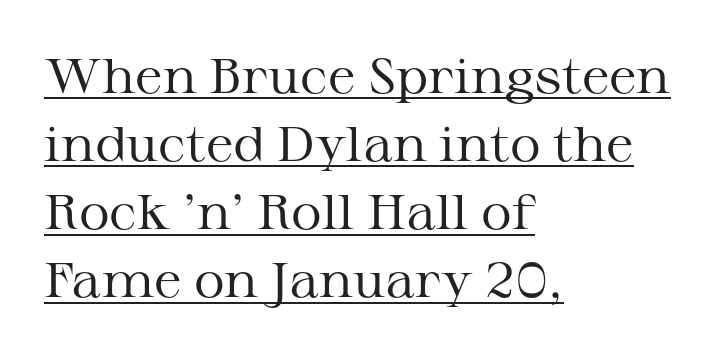
Note: serifs present on the glyphs. Is this a heavy cut? Hardly; it is regular or lighter. Posture: upright roman. Decoration check: the copy is underlined. The text block is weighted toward the left margin, trailing off unevenly rightward.
